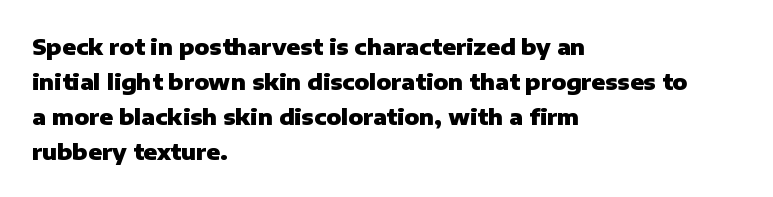
Horizontal bands of white between lines are of average thickness. The rendering keeps characters at their native spacing. Line beginnings align vertically; line endings do not. The font is running at its bold setting. No italicization has been applied; the sample stays upright.
